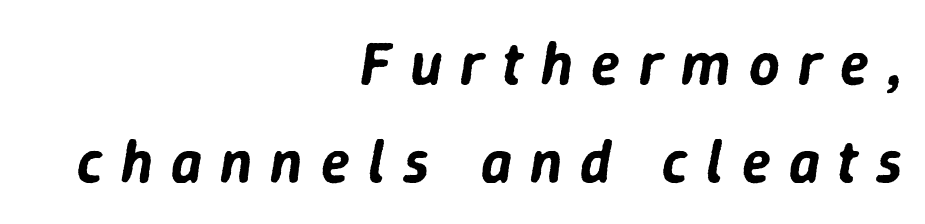
Inter-character spacing is expanded well beyond the font's built-in metrics. The gap between lines stays unmarked. It's the slanting kind of type. Typeset ragged left — the right edge is the straight one.
